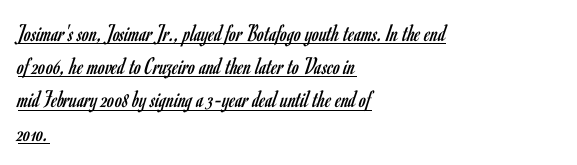
{"bold": "no", "underline": "yes", "align": "left", "line_spacing": "normal", "line_spacing_ratio": 1.33, "letter_spacing": "normal", "letter_spacing_em": 0.0, "glyph_px": 25}
